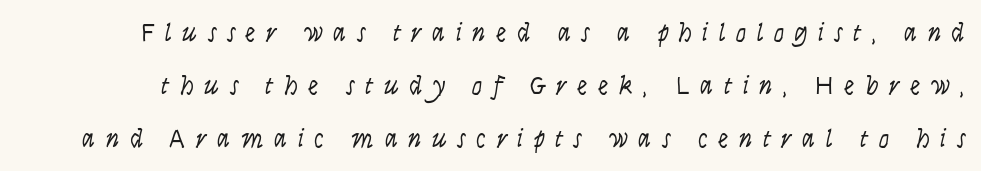
Q: Is the text bold? A: No.
Q: Is the text italic (slanted)? A: Yes.
Q: Is the text underlined? A: No.
Q: Is the spacing between letters normal or unusually wide? A: Unusually wide.
Q: Is the spacing between lines tight, normal or loose? A: Loose.
